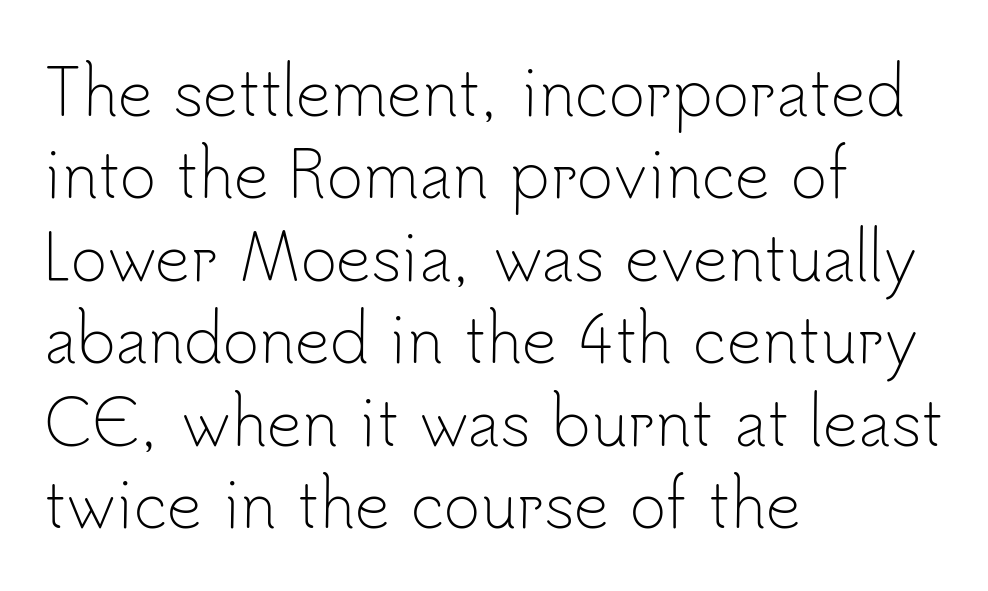
The image shows 62 px light sans-serif type, upright; set left-aligned, normal line spacing (1.33x), normal letter spacing, not underlined; low stroke contrast and a small x-height.
